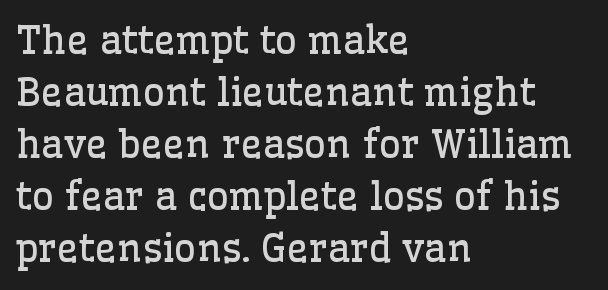
The image shows 38 px regular-weight serif type, upright; set left-aligned, normal line spacing (1.37x), normal letter spacing, not underlined; low stroke contrast and a medium x-height.
